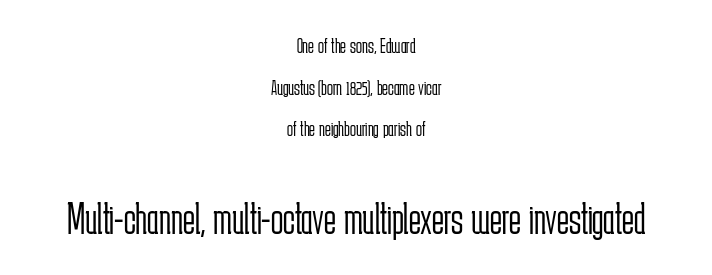
{"serif": "no", "italic": "no", "bold": "no", "weight": "light", "width": "condensed", "stroke_contrast": "low", "x_height": "medium", "monospaced": "no", "underline": "no", "align": "center", "line_spacing_ratio": 1.89, "letter_spacing": "normal", "letter_spacing_em": 0.0, "larger_block": "second", "size_ratio": 2.05, "glyph_px": 45}
